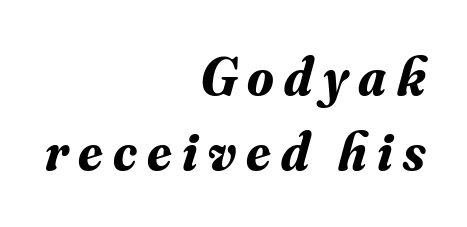
Q: Is the text bold? A: Yes.
Q: Is the text italic (slanted)? A: Yes, it leans right by about 16 degrees.
Q: Is the typeface a serif or a sans-serif typeface? A: Serif.
Q: Is the text underlined? A: No.
Q: How is the paragraph aligned? A: Right-aligned.
Q: Is the spacing between lines tight, normal or loose? A: Normal.
Q: Width (condensed, normal, or wide)? A: Normal.
Q: Stroke contrast? A: Medium.
Q: x-height? A: Small.
Q: Monospaced? A: No.
